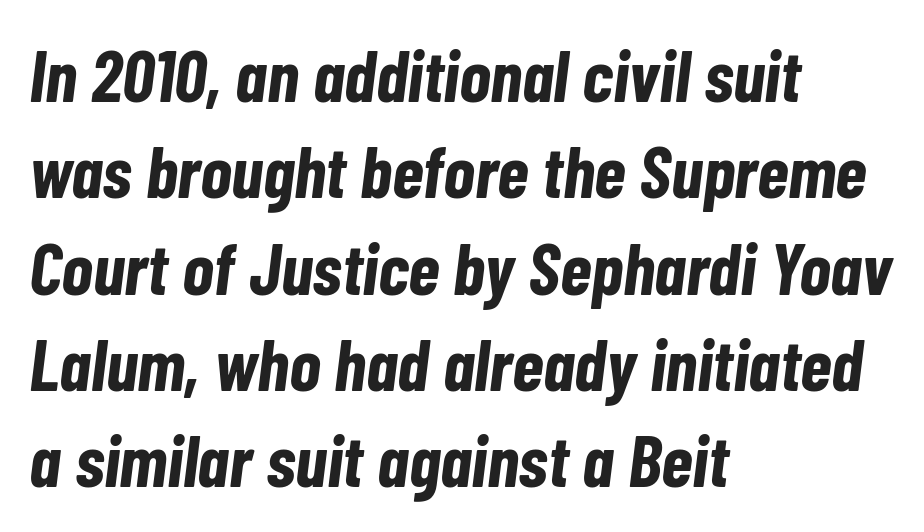
The ragged edge is on the right, which tells us the setting is flush left. Students, observe: this is what conventionally led text looks like. Quick note: italic. The rendering uses natural spacing where letterforms have individual widths. The letterforms sit shoulder to shoulder at normal distance. The font is running at its bold setting.
